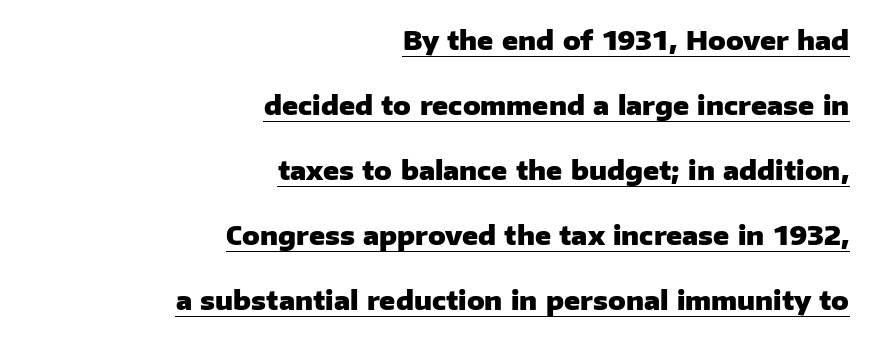
The specimen includes a rule beneath the text block's lines. I'd describe the lettering as bold — thick and assertive. Horizontal alignment here is rightward, an uncommon choice for prose. The passage shown stacks its lines with a broad gap. If you drew a line through each stem, it would be perfectly vertical. These lines keep a tight, regular rhythm from letter to letter.
